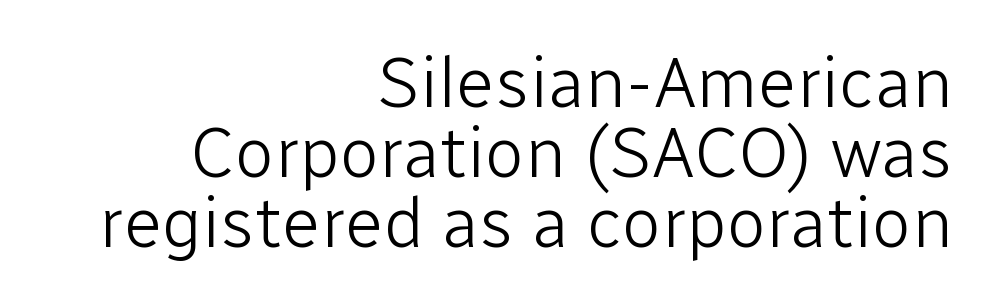
The image shows 72 px light sans-serif type, upright; set right-aligned, tight line spacing (0.97x), normal letter spacing, not underlined; low stroke contrast and a medium x-height.
